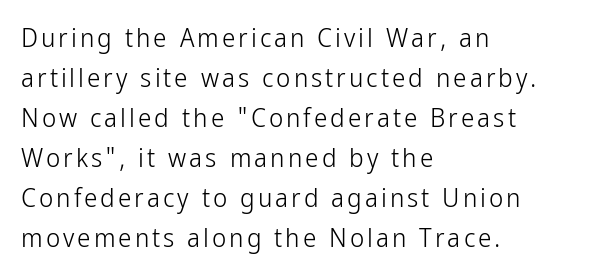
The image shows 27 px text type, upright; set left-aligned, normal line spacing (1.48x), not underlined.
